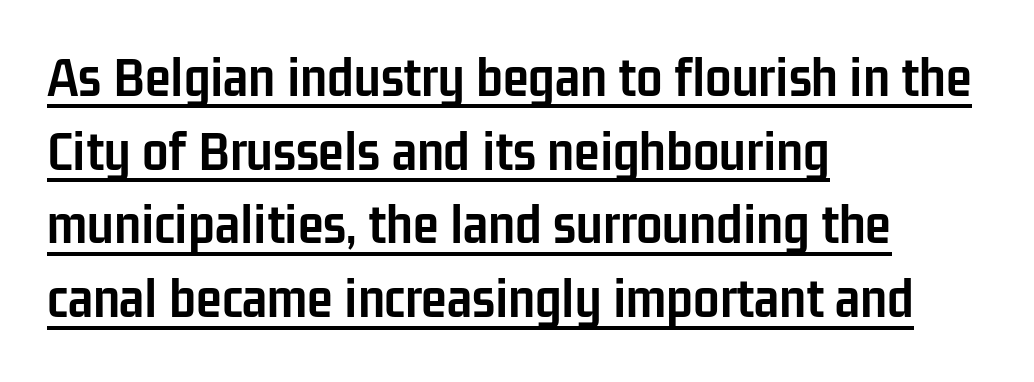
{"serif": "no", "italic": "no", "bold": "yes", "weight": "semibold", "width": "condensed", "stroke_contrast": "low", "x_height": "medium", "monospaced": "no", "underline": "yes", "align": "left", "line_spacing": "normal", "line_spacing_ratio": 1.25, "letter_spacing": "normal", "letter_spacing_em": 0.0, "glyph_px": 59}
